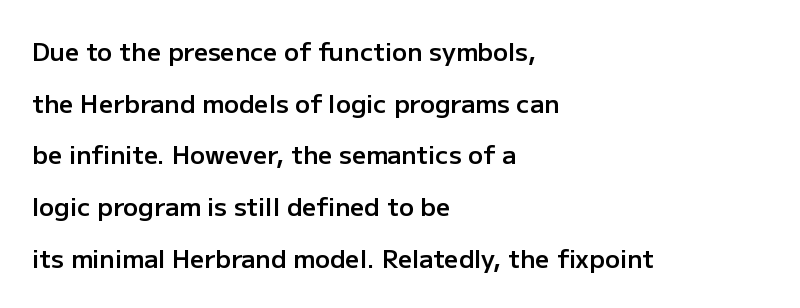
{"italic": "no", "bold": "semi", "underline": "no", "align": "left", "line_spacing": "loose", "line_spacing_ratio": 2.07, "letter_spacing": "normal", "letter_spacing_em": 0.0, "glyph_px": 25}
